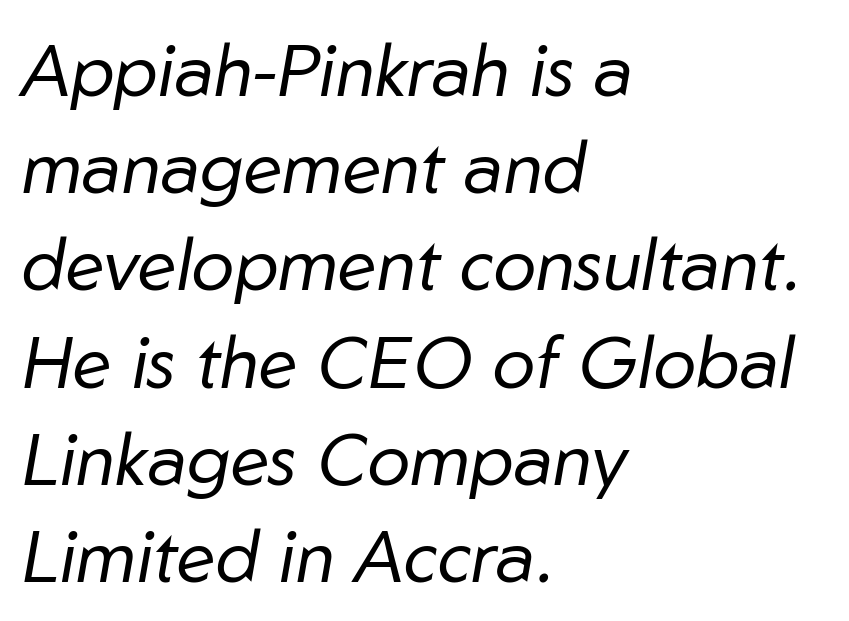
This sample is left-justified, so line endings fall wherever the words run out. This sample uses plain, unmodified letter spacing. The letters are slanted; this is an italic face. Each letter keeps its own natural width here, so spacing adapts to shape. Heft: none added — not bold. Notice how descenders clear the ascenders below comfortably — that's standard leading.
